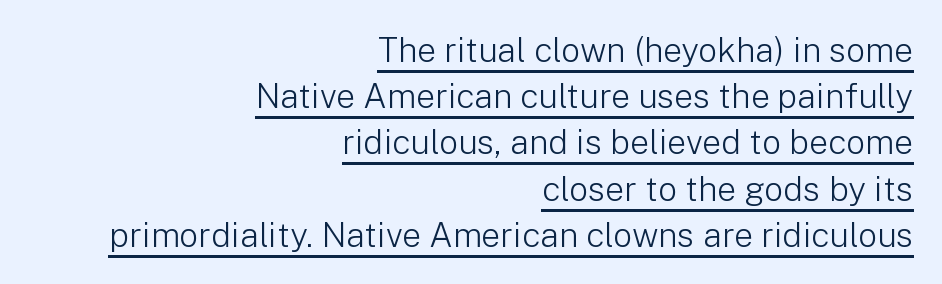
Q: Is the text bold? A: No.
Q: Is the text italic (slanted)? A: No, it is upright.
Q: Is the typeface a serif or a sans-serif typeface? A: Sans-serif.
Q: Is the text underlined? A: Yes.
Q: How is the paragraph aligned? A: Right-aligned.
Q: Is the spacing between letters normal or unusually wide? A: Normal.
Q: Is the spacing between lines tight, normal or loose? A: Normal.
Q: Width (condensed, normal, or wide)? A: Normal.
Q: Stroke contrast? A: Low.
Q: x-height? A: Medium.
Q: Monospaced? A: No.
